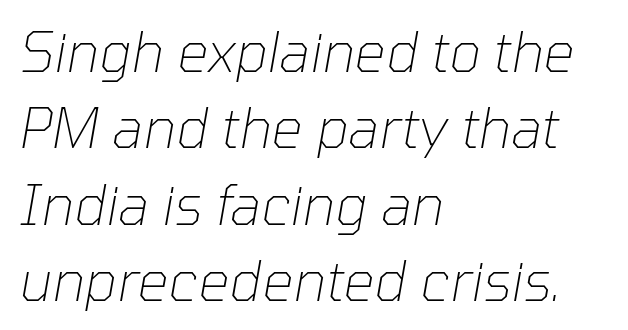
The face used here is proportionally spaced, like ordinary book or web type. Emphasis-style slanted type is in use. Horizontal alignment here is leftward, the default for most running prose. Ink coverage per letter is moderate at most.
